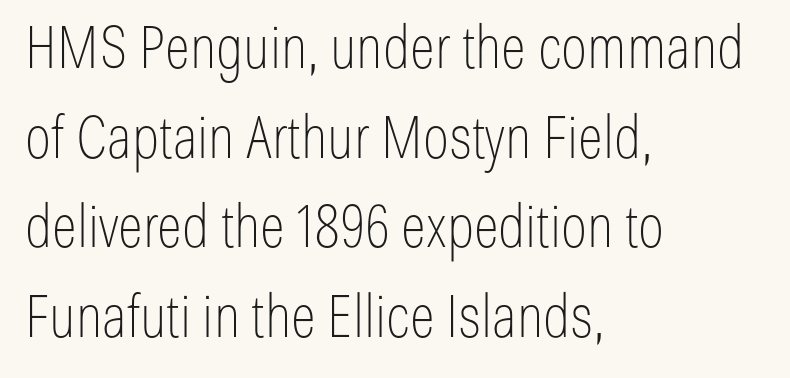
A typesetter would call this leading conventional body-copy spacing. The strokes are not fattened; the text isn't bold. Is the letter spacing exaggerated? No — it looks like the ordinary default. Note the varied advance widths — an 'i' is clearly narrower than an 'm'. Type without underlining.
